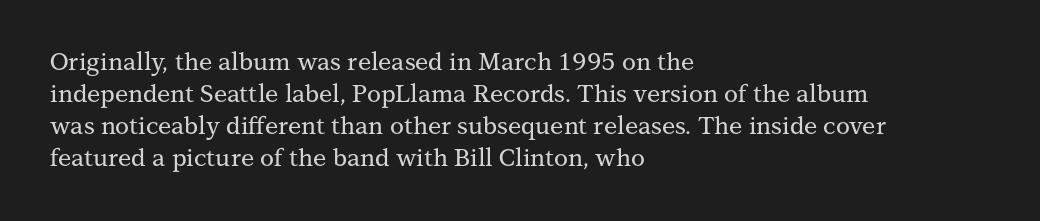
Q: Is the text italic (slanted)? A: No, it is upright.
Q: Is the text underlined? A: No.
Q: How is the paragraph aligned? A: Left-aligned.
Q: Is the spacing between letters normal or unusually wide? A: Normal.
Q: Is the spacing between lines tight, normal or loose? A: Normal.
